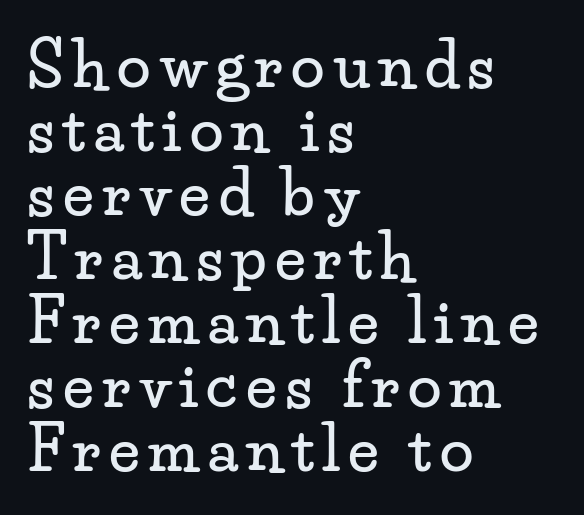
Type without underlining. Note: serifs present on the glyphs. These lines huddle together more closely than default settings would place them. Posture: upright roman.
